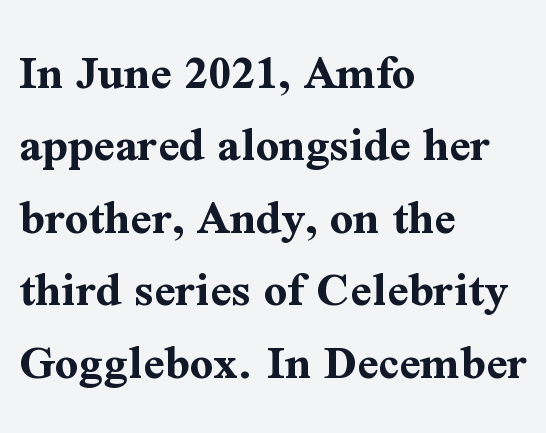
The image shows 51 px bold serif type, upright; set left-aligned, normal line spacing (1.42x), normal letter spacing, not underlined; medium stroke contrast and a medium x-height.
